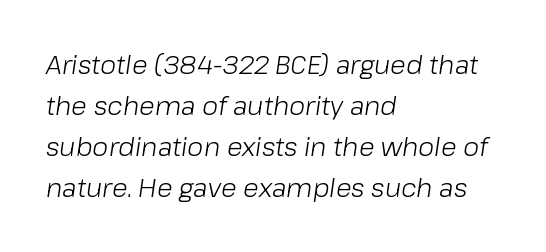
{"italic": "yes", "lean": "right", "slant_degrees": 8, "bold": "no", "underline": "no", "align": "left", "line_spacing": "normal", "line_spacing_ratio": 1.58, "letter_spacing": "normal", "letter_spacing_em": 0.0, "glyph_px": 26}
